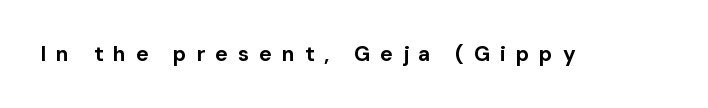
The image shows 21 px bold type, upright; set unusually wide letter spacing (+0.47 em), not underlined.
